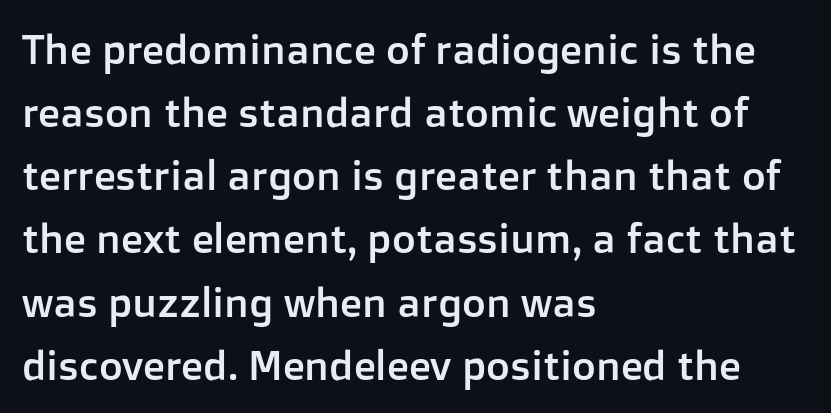
Q: Is the text italic (slanted)? A: No, it is upright.
Q: Is the typeface a serif or a sans-serif typeface? A: Sans-serif.
Q: Is the text underlined? A: No.
Q: How is the paragraph aligned? A: Left-aligned.
Q: Is the spacing between letters normal or unusually wide? A: Normal.
Q: Is the spacing between lines tight, normal or loose? A: Normal.
Q: Width (condensed, normal, or wide)? A: Normal.
Q: Stroke contrast? A: Low.
Q: x-height? A: Medium.
Q: Monospaced? A: No.
